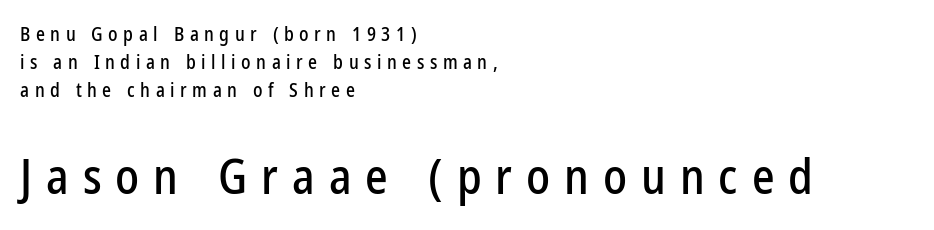
The image shows 48 px condensed sans-serif type, upright; set left-aligned, normal line spacing (1.47x), unusually wide letter spacing (+0.29 em), not underlined; the second (bottom) block is 2.53x larger; low stroke contrast and a medium x-height.
